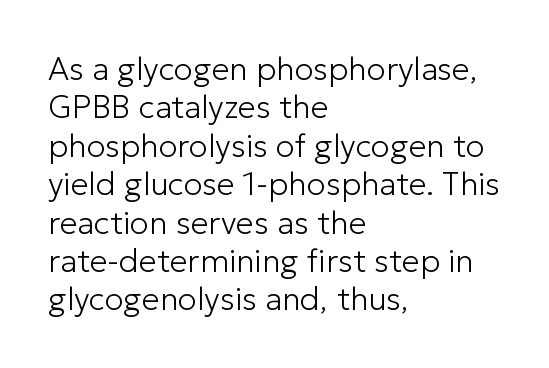
Proportional: the letters do not fall into vertical columns. The face used here is a sans, in the tradition of grotesques and geometrics. The letters stand straight up with perfectly vertical stems. No extra tracking has been applied to these lines. Nobody drew a line under any word here. This rendering uses left alignment, leaving the right contour irregular.
